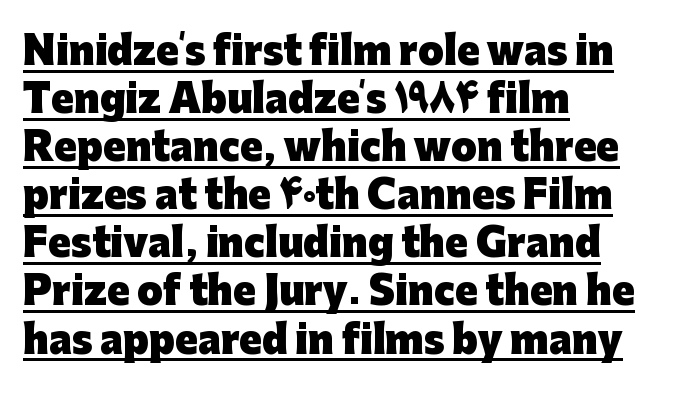
Leftover space on each line is placed entirely after the last word. Leading: standard. This is heavy type, rendered in bold. Every stem runs plumb, perpendicular to the baseline. In terms of letterspacing, this is plain default setting.
